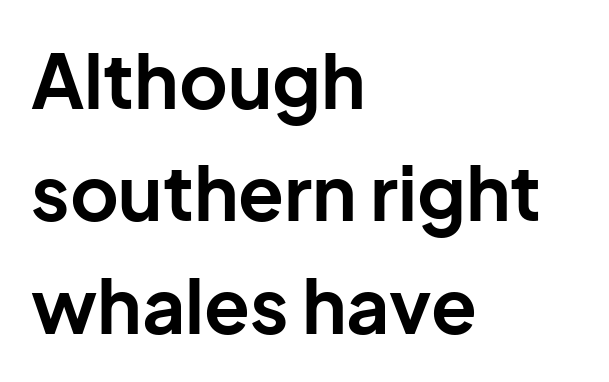
The font's upright variant was chosen for this text. Think of a printed novel: that variable character pitch is what you see here. The text was rendered using a sans face with plain stroke endings. A bare baseline throughout the passage. Which margin do the lines hug? The left one — the right edge is uneven. The leading is moderate, giving the passage an even texture.
